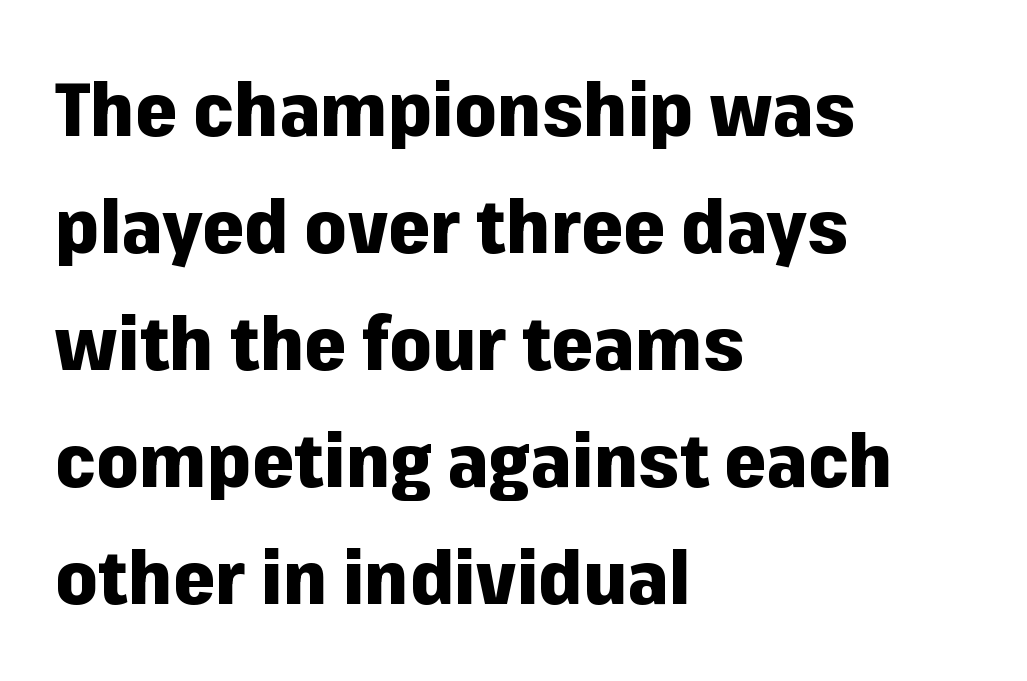
The image shows 75 px heavy sans-serif type, upright; set left-aligned, normal line spacing (1.56x), normal letter spacing, not underlined; low stroke contrast and a medium x-height.
